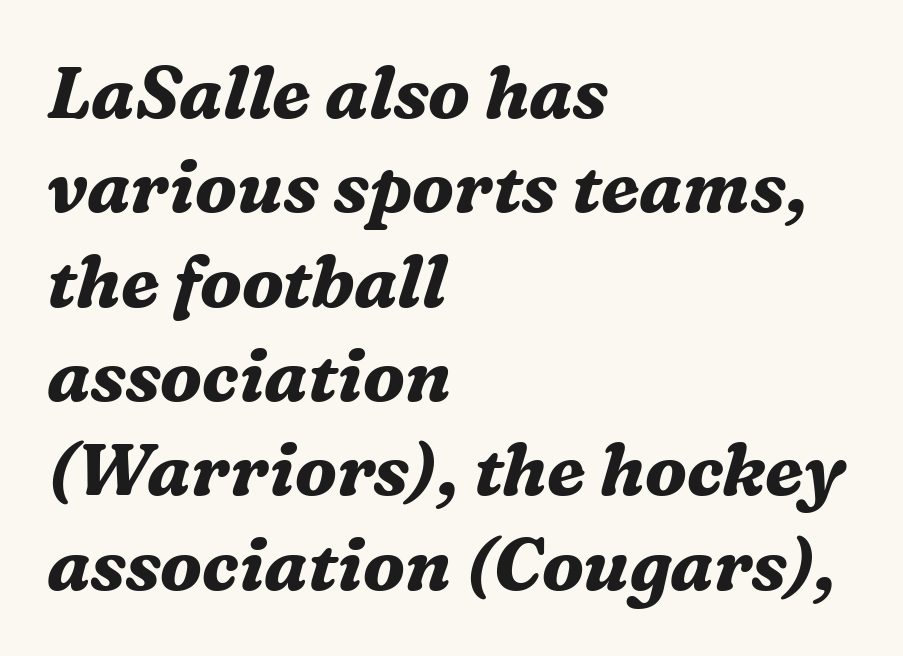
Q: Is the text bold? A: Yes.
Q: Is the text italic (slanted)? A: Yes, it leans right by about 16 degrees.
Q: Is the typeface a serif or a sans-serif typeface? A: Serif.
Q: Is the text underlined? A: No.
Q: How is the paragraph aligned? A: Left-aligned.
Q: Is the spacing between letters normal or unusually wide? A: Normal.
Q: Is the spacing between lines tight, normal or loose? A: Normal.
Q: Width (condensed, normal, or wide)? A: Normal.
Q: Stroke contrast? A: Medium.
Q: x-height? A: Medium.
Q: Monospaced? A: No.
